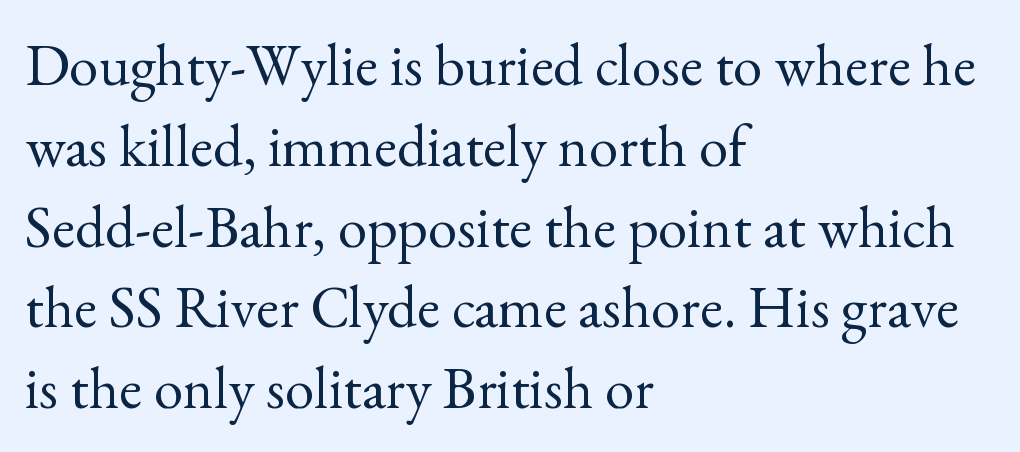
Q: Is the text bold? A: No.
Q: Is the text italic (slanted)? A: No, it is upright.
Q: Is the typeface a serif or a sans-serif typeface? A: Serif.
Q: Is the text underlined? A: No.
Q: How is the paragraph aligned? A: Left-aligned.
Q: Is the spacing between letters normal or unusually wide? A: Normal.
Q: Is the spacing between lines tight, normal or loose? A: Normal.
Q: Width (condensed, normal, or wide)? A: Normal.
Q: x-height? A: Small.
Q: Monospaced? A: No.
